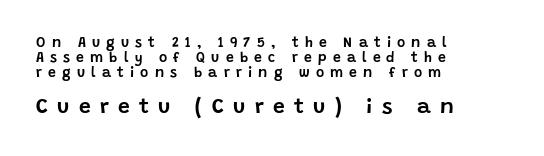
You could barely slide anything between these rows. Layout note: lines flush left. Nobody drew a line under any word here. Tracking here is generous; glyphs stand well apart from one another. Visually, the bottom section dominates because its glyphs are scaled up.
